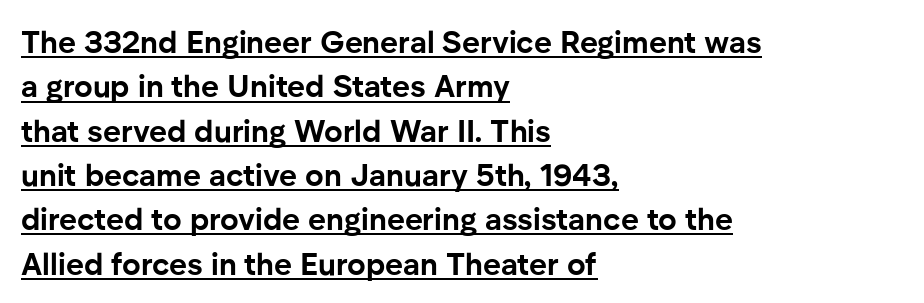
Typographically, this falls in the sans-serif category. How would I describe the line gaps? Plain and ordinary. Each letter keeps its own natural width here, so spacing adapts to shape. Emphasis by weight is at full strength: bold. No extra tracking has been applied to these lines. Characters remain perfectly vertical along every line.
